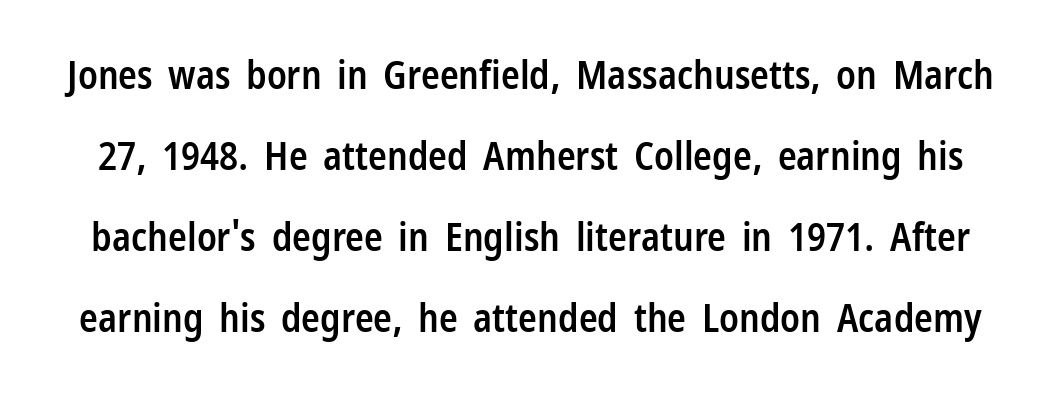
Q: Is the text bold? A: Semi-bold.
Q: Is the text italic (slanted)? A: No, it is upright.
Q: Is the typeface a serif or a sans-serif typeface? A: Sans-serif.
Q: Is the text underlined? A: No.
Q: Is the spacing between letters normal or unusually wide? A: Normal.
Q: Is the spacing between lines tight, normal or loose? A: Loose.
Q: Width (condensed, normal, or wide)? A: Condensed.
Q: Stroke contrast? A: Low.
Q: x-height? A: Medium.
Q: Monospaced? A: No.
